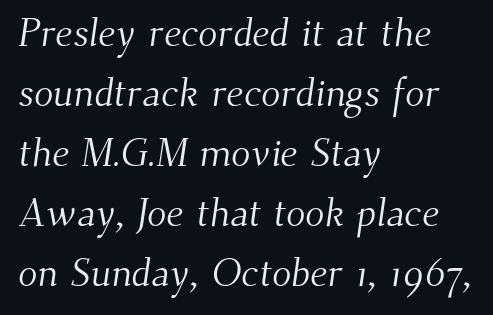
{"serif": "yes", "bold": "no", "weight": "light", "width": "normal", "stroke_contrast": "medium", "x_height": "small", "monospaced": "no", "underline": "no", "align": "left", "line_spacing": "normal", "line_spacing_ratio": 1.5, "letter_spacing": "normal", "letter_spacing_em": 0.0, "glyph_px": 40}
